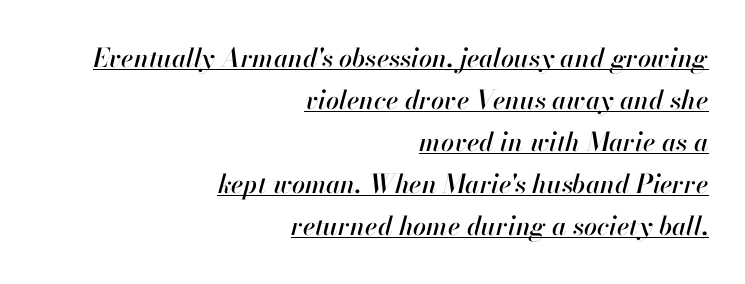
The image shows 26 px text type, italic (leaning right); set right-aligned, normal line spacing (1.62x), normal letter spacing, underlined.
